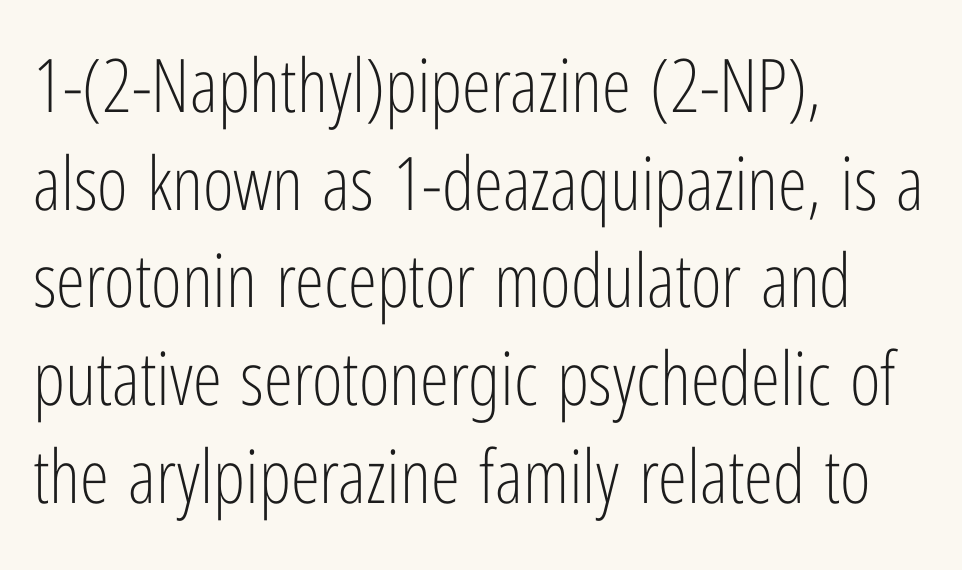
The image shows 74 px light, condensed sans-serif type, upright; set left-aligned, normal line spacing (1.32x), normal letter spacing, not underlined; low stroke contrast and a medium x-height.
